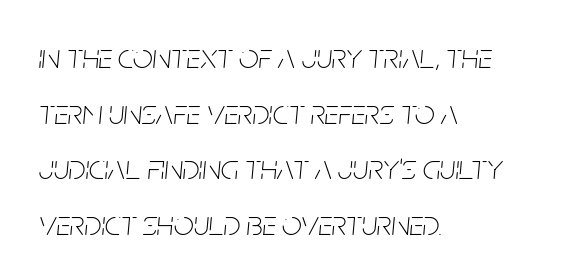
The image shows 35 px thin, condensed type, italic (leaning right); set left-aligned, normal line spacing (1.59x), normal letter spacing, not underlined; low stroke contrast and a large x-height.
